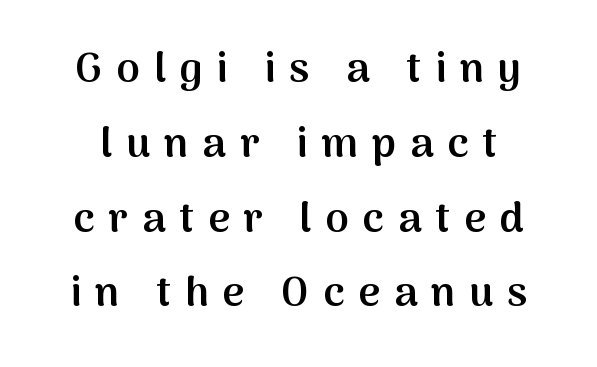
Q: Is the text bold? A: Semi-bold.
Q: Is the text italic (slanted)? A: No, it is upright.
Q: Is the typeface a serif or a sans-serif typeface? A: Sans-serif.
Q: Is the text underlined? A: No.
Q: How is the paragraph aligned? A: Centered.
Q: Is the spacing between letters normal or unusually wide? A: Unusually wide.
Q: Width (condensed, normal, or wide)? A: Normal.
Q: Stroke contrast? A: Medium.
Q: x-height? A: Medium.
Q: Monospaced? A: No.
